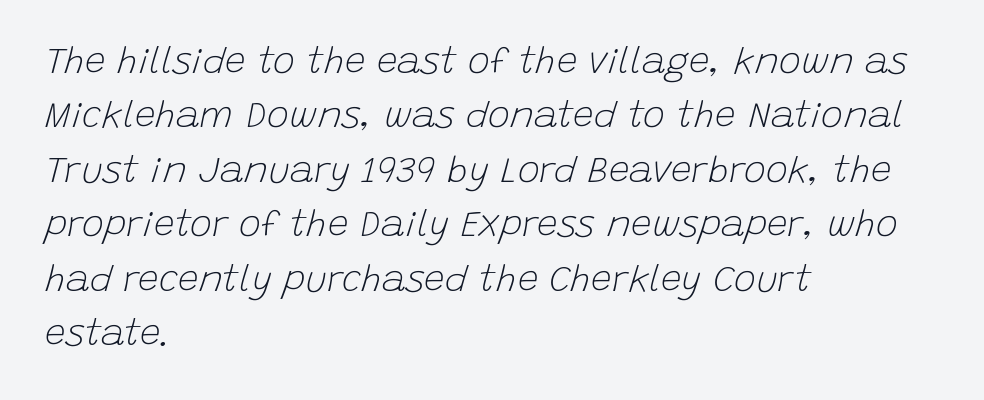
Q: Is the text bold? A: No.
Q: Is the text italic (slanted)? A: Yes, it leans right by about 15 degrees.
Q: Is the text underlined? A: No.
Q: How is the paragraph aligned? A: Left-aligned.
Q: Is the spacing between letters normal or unusually wide? A: Normal.
Q: Is the spacing between lines tight, normal or loose? A: Normal.
Q: Width (condensed, normal, or wide)? A: Normal.
Q: Stroke contrast? A: Low.
Q: x-height? A: Large.
Q: Monospaced? A: No.
